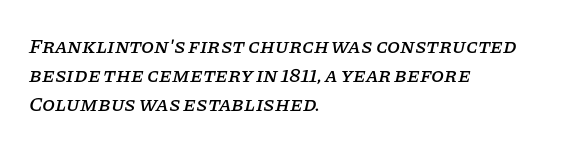
{"italic": "yes", "lean": "right", "slant_degrees": 11, "underline": "no", "align": "left", "line_spacing": "normal", "line_spacing_ratio": 1.38, "letter_spacing": "normal", "letter_spacing_em": 0.0, "glyph_px": 21}
